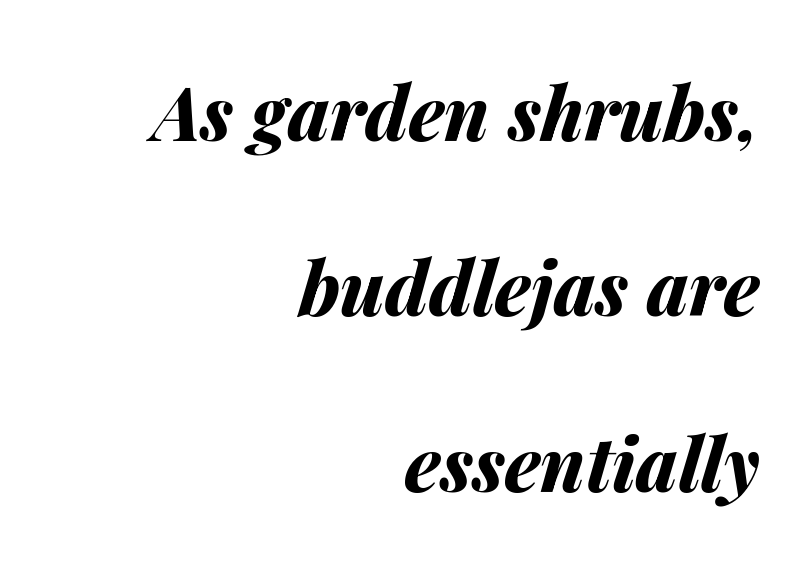
Q: Is the text bold? A: Yes.
Q: Is the text italic (slanted)? A: Yes, it leans right by about 14 degrees.
Q: Is the text underlined? A: No.
Q: How is the paragraph aligned? A: Right-aligned.
Q: Is the spacing between letters normal or unusually wide? A: Normal.
Q: Is the spacing between lines tight, normal or loose? A: Loose.
Q: Width (condensed, normal, or wide)? A: Normal.
Q: Stroke contrast? A: Medium.
Q: x-height? A: Medium.
Q: Monospaced? A: No.
